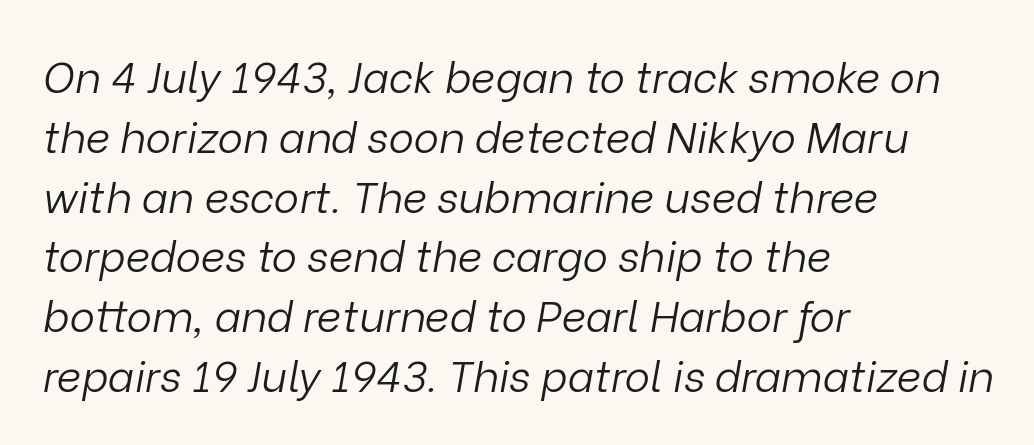
The image shows 43 px light type, italic (leaning right); set left-aligned, normal line spacing (1.39x), normal letter spacing, not underlined; low stroke contrast and a medium x-height.
